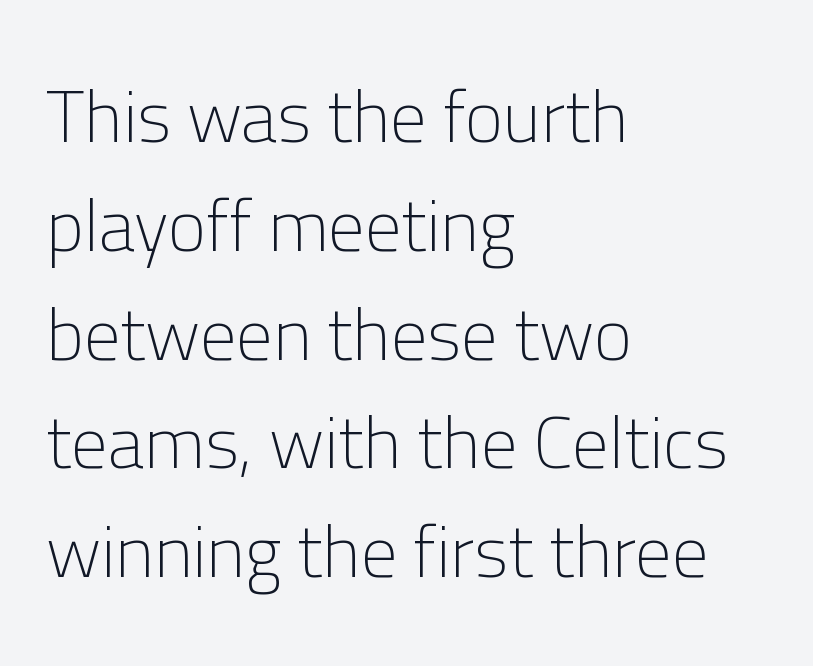
{"serif": "no", "italic": "no", "bold": "no", "weight": "light", "width": "normal", "stroke_contrast": "low", "x_height": "medium", "monospaced": "no", "underline": "no", "align": "left", "line_spacing": "normal", "line_spacing_ratio": 1.49, "letter_spacing": "normal", "letter_spacing_em": 0.0, "glyph_px": 73}
